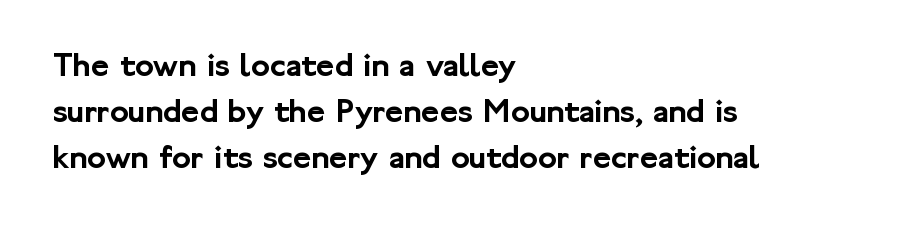
{"serif": "no", "italic": "no", "width": "normal", "stroke_contrast": "low", "x_height": "medium", "monospaced": "no", "underline": "no", "align": "left", "line_spacing": "normal", "line_spacing_ratio": 1.32, "letter_spacing": "normal", "letter_spacing_em": 0.0, "glyph_px": 35}
